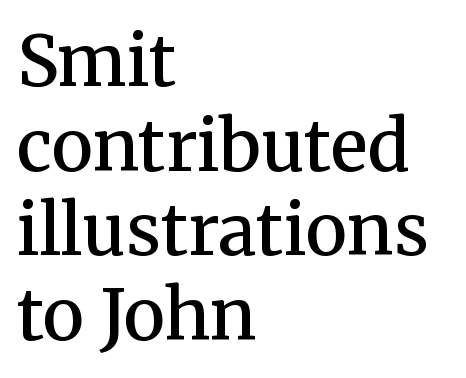
The image shows 70 px semibold serif type, upright; set left-aligned, line spacing 1.21x, normal letter spacing, not underlined; medium stroke contrast and a medium x-height.
